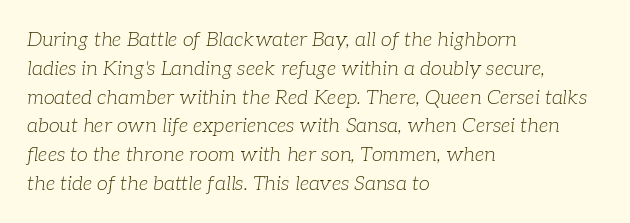
Looking at the ascenders, they clearly lean. This rendering features lettering with no underline. The passage is arranged the way most books set body copy — flush left. The rendering uses a moderate line-height, typical for paragraphs. Weight: in the light-to-regular range. Here the glyphs are tracked normally, forming tight word shapes.
